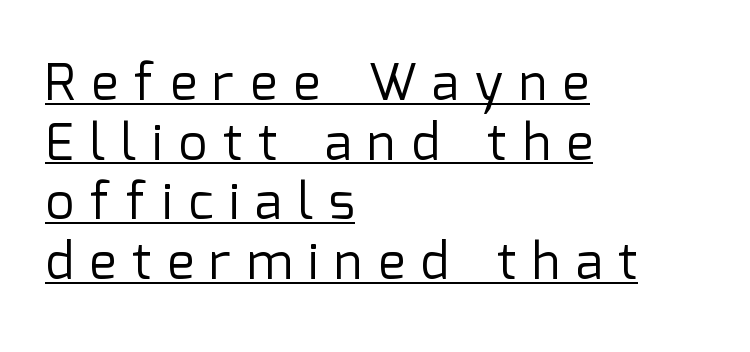
Is the block centered? No — it sits flush against the left margin. Check the space under the baseline: a stroke is drawn there. Each letter keeps its own natural width here, so spacing adapts to shape. A typesetter would label this face a sans. This is roman type, the default non-slanted kind.
